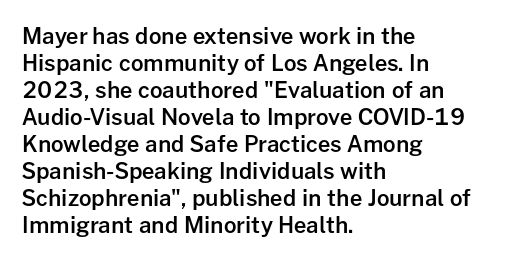
{"italic": "no", "bold": "semi", "underline": "no", "align": "left", "line_spacing_ratio": 1.23, "letter_spacing": "normal", "letter_spacing_em": 0.0, "glyph_px": 22}
